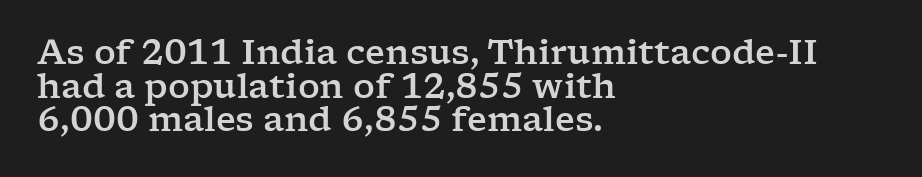
Q: Is the text italic (slanted)? A: No, it is upright.
Q: Is the typeface a serif or a sans-serif typeface? A: Serif.
Q: Is the text underlined? A: No.
Q: How is the paragraph aligned? A: Left-aligned.
Q: Is the spacing between letters normal or unusually wide? A: Normal.
Q: Is the spacing between lines tight, normal or loose? A: Tight.
Q: Width (condensed, normal, or wide)? A: Wide.
Q: Stroke contrast? A: Low.
Q: x-height? A: Medium.
Q: Monospaced? A: No.
